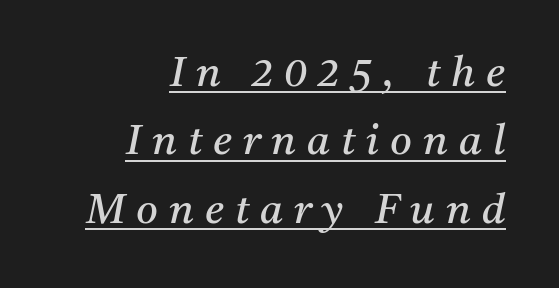
Rendered with sloped, italic letterforms. Notice how a bar underscores the lettering throughout. Tracking value appears strongly positive — letters spread wide. Observe the serifs anchoring each vertical stroke in this sample. Right-aligned paragraph, ragged on the left.
